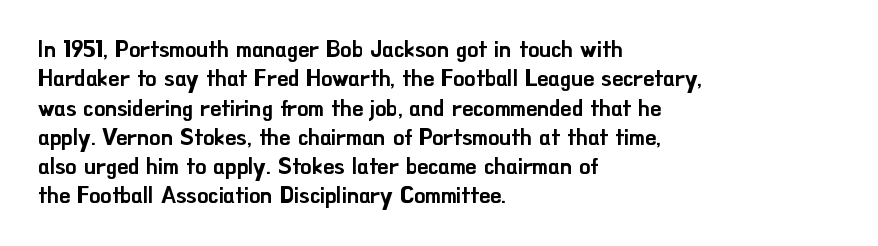
Glyph-to-glyph distance matches everyday printed text. If you drew a ruler down the left edge, every line would touch it. The letters stand upright; this is a roman face. No word sits above an underline. The line-height multiplier appears to be the usual default.
